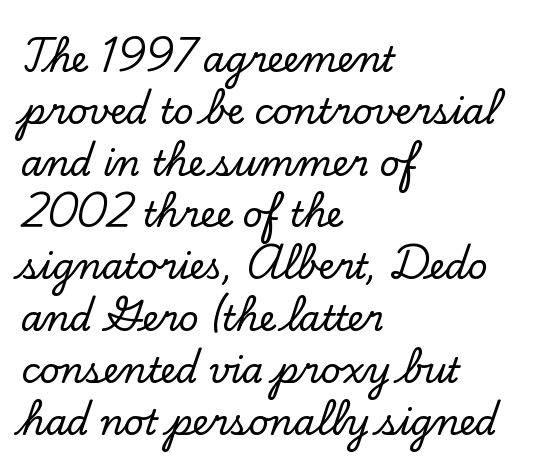
The image shows 35 px serif type; set left-aligned, normal line spacing (1.48x), normal letter spacing, not underlined; low stroke contrast and a small x-height.
